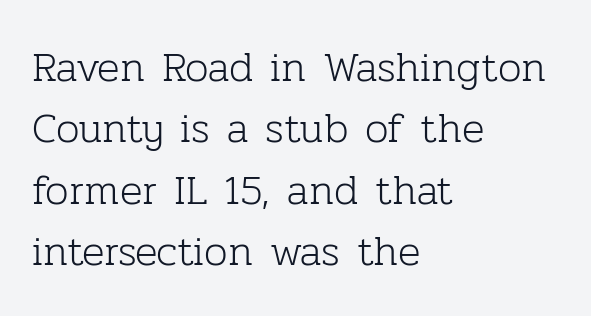
The glyphs are unaccompanied by any horizontal stroke below them. Observe the ordinary spacing: letters are neighbours, not strangers. You can tell from the footed stems that serif type was used. The weight tops out at a normal text grade. When letters stand straight like this, we call the style roman or upright.
